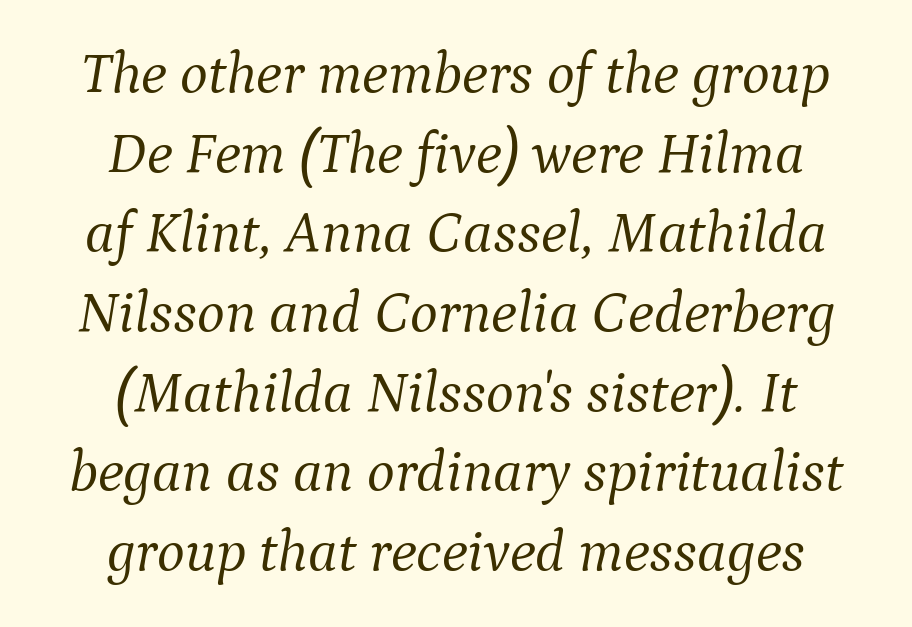
The image shows 59 px light serif type, italic (leaning right); set centered, normal line spacing (1.35x), normal letter spacing, not underlined; medium stroke contrast and a medium x-height.
